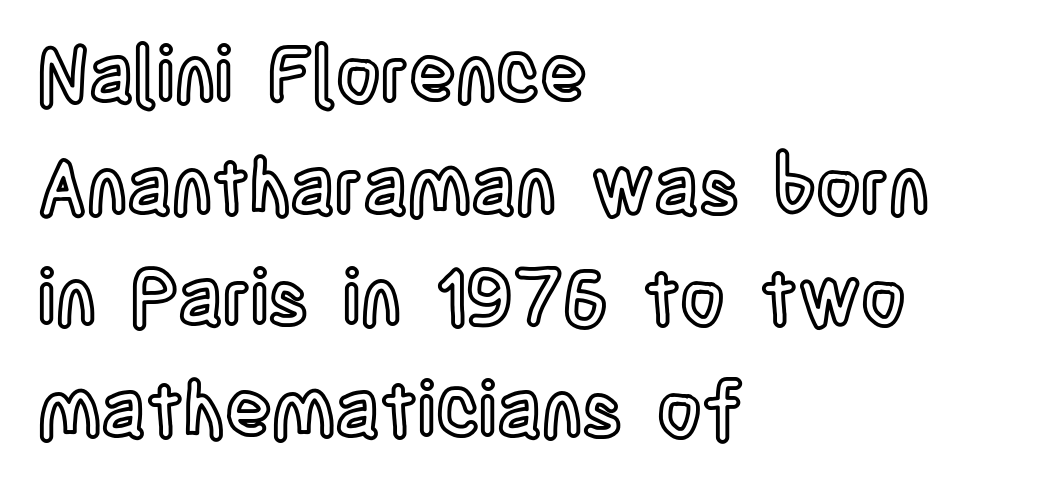
Horizontal alignment here is leftward, the default for most running prose. Nobody touched the tracking dial on this one. A typesetter would call this proportional, since set widths differ per character. Clear beneath every line of the passage.
